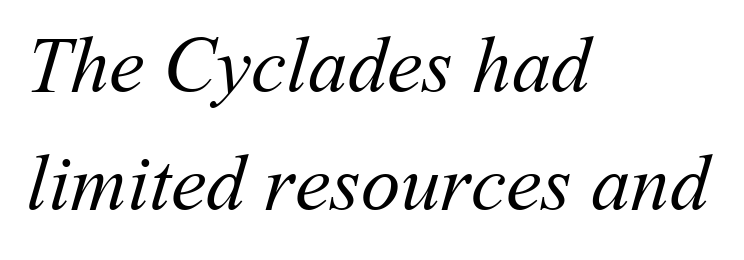
The image shows 79 px regular-weight type; set left-aligned, normal line spacing (1.49x), normal letter spacing, not underlined; medium stroke contrast and a medium x-height.
